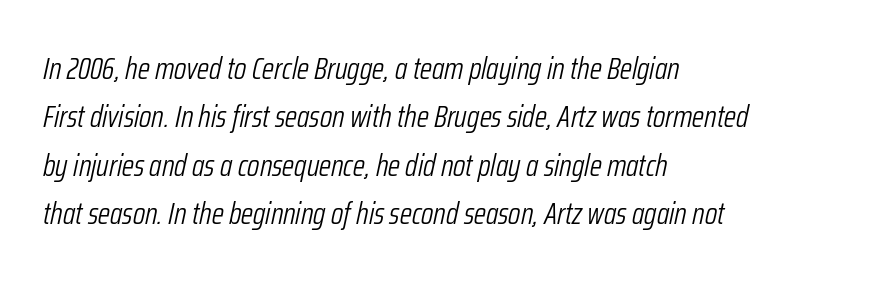
Q: Is the text bold? A: No.
Q: Is the text italic (slanted)? A: Yes, it leans right by about 12 degrees.
Q: Is the text underlined? A: No.
Q: How is the paragraph aligned? A: Left-aligned.
Q: Is the spacing between letters normal or unusually wide? A: Normal.
Q: Is the spacing between lines tight, normal or loose? A: Normal.
Q: Width (condensed, normal, or wide)? A: Condensed.
Q: Stroke contrast? A: Low.
Q: x-height? A: Medium.
Q: Monospaced? A: No.
